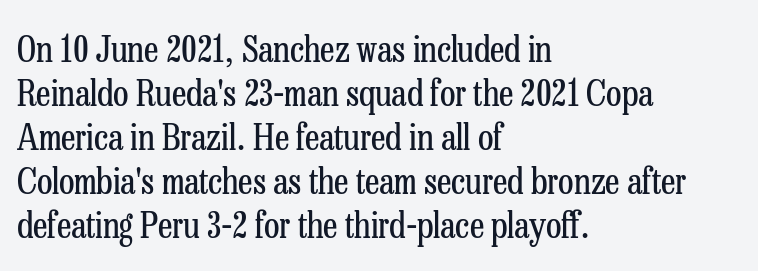
{"serif": "yes", "italic": "no", "bold": "no", "weight": "regular", "width": "condensed", "stroke_contrast": "low", "x_height": "medium", "monospaced": "no", "underline": "no", "align": "left", "line_spacing_ratio": 1.22, "letter_spacing": "normal", "letter_spacing_em": 0.0, "glyph_px": 36}
